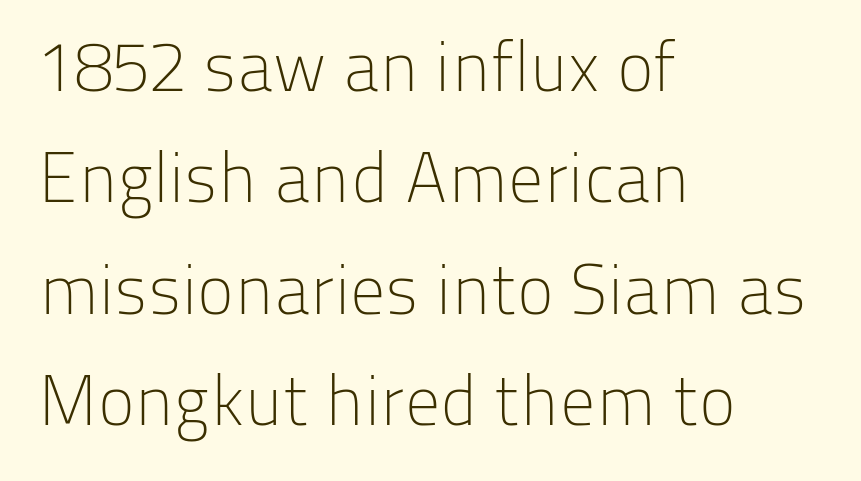
Italic? Not at all — the glyphs are vertical. Default kerning and tracking; the words read as compact shapes. In terms of letterform style, serifs are entirely absent. Vertically, the passage feels balanced, rows spaced as you'd expect. A student would call this left alignment; a typographer would say flush left, rag right. The rendering uses natural spacing where letterforms have individual widths.
